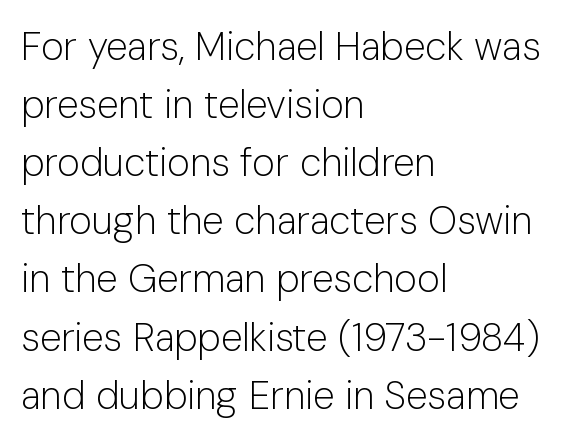
Regarding serifs, this sample does without them. Nobody drew a line under any word here. Think of a printed novel: that variable character pitch is what you see here. Heaviness? Minimal to ordinary, like unemphasized prose. The rag falls on the right side of this text block.
